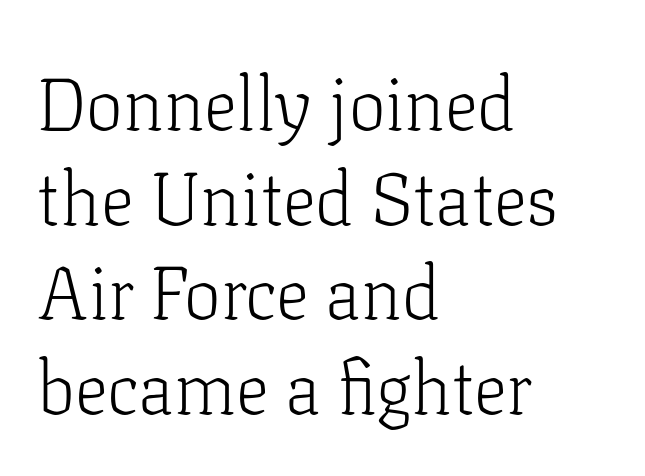
Q: Is the text bold? A: No.
Q: Is the text italic (slanted)? A: No, it is upright.
Q: Is the typeface a serif or a sans-serif typeface? A: Serif.
Q: Is the text underlined? A: No.
Q: How is the paragraph aligned? A: Left-aligned.
Q: Is the spacing between letters normal or unusually wide? A: Normal.
Q: Is the spacing between lines tight, normal or loose? A: Normal.
Q: Width (condensed, normal, or wide)? A: Normal.
Q: Stroke contrast? A: Low.
Q: x-height? A: Medium.
Q: Monospaced? A: No.
